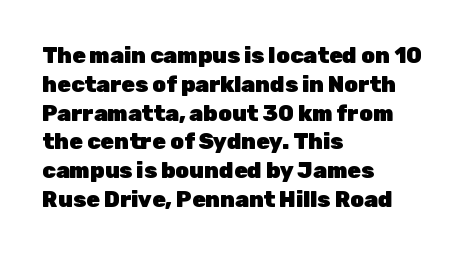
{"italic": "no", "bold": "yes", "underline": "no", "align": "left", "line_spacing": "normal", "line_spacing_ratio": 1.31, "letter_spacing": "normal", "letter_spacing_em": 0.0, "glyph_px": 22}
